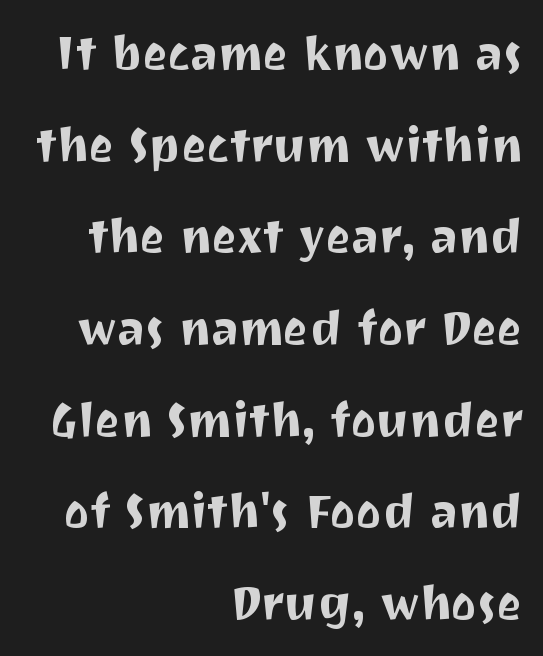
The gaps between neighbouring characters are ordinary and unremarkable. You could fit nearly another row in the gap between these rows. This sample has the flowing, uneven cadence of proportional lettering. This sample uses an upright cut, with every glyph sitting square on the baseline.
